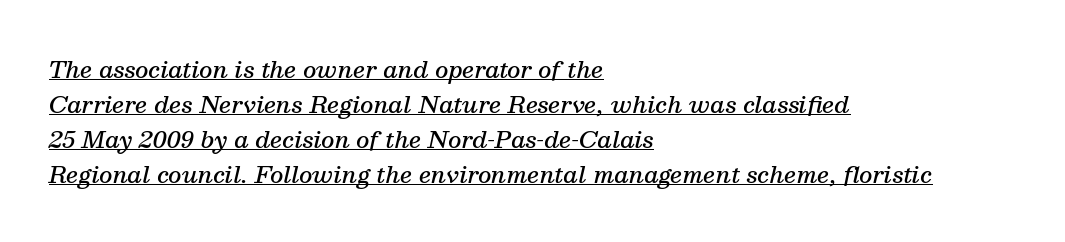
The image shows 23 px text type, italic (leaning right); set left-aligned, normal line spacing (1.52x), normal letter spacing, underlined.
